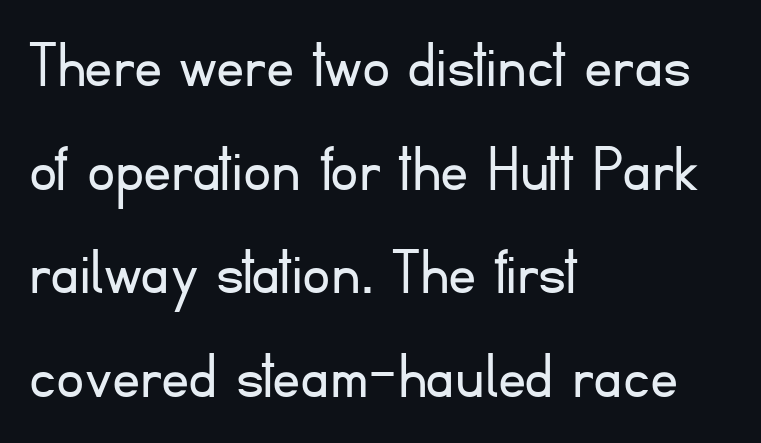
Q: Is the text bold? A: No.
Q: Is the text italic (slanted)? A: No, it is upright.
Q: Is the typeface a serif or a sans-serif typeface? A: Sans-serif.
Q: Is the text underlined? A: No.
Q: How is the paragraph aligned? A: Left-aligned.
Q: Is the spacing between letters normal or unusually wide? A: Normal.
Q: Is the spacing between lines tight, normal or loose? A: Normal.
Q: Width (condensed, normal, or wide)? A: Normal.
Q: Stroke contrast? A: Low.
Q: x-height? A: Small.
Q: Monospaced? A: No.
